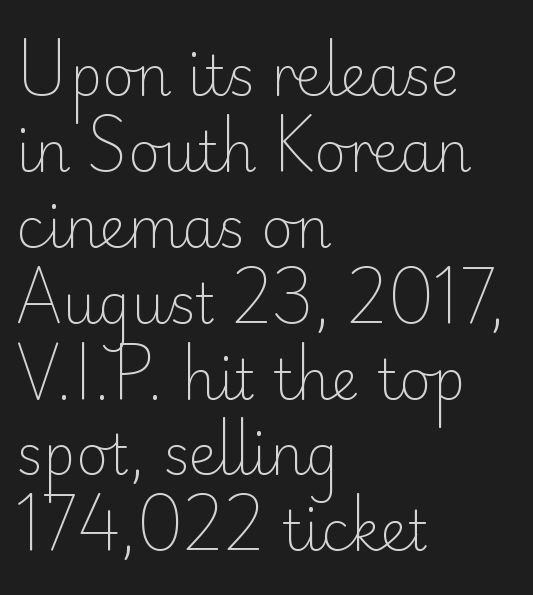
Just letters on the line, the space beneath them empty. In CSS terms this would be text-align: left. Are there feet on the stems? There aren't — it's a sans. What's the leading like? Ordinary, nothing unusual.
